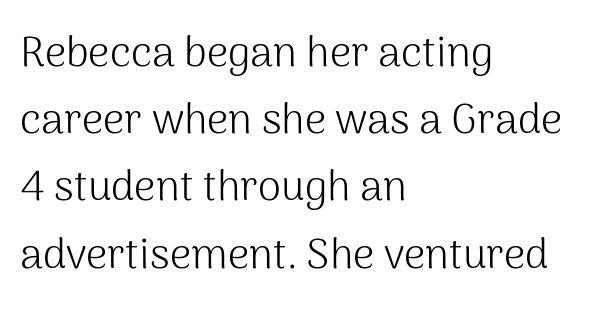
The image shows 42 px light sans-serif type, upright; set left-aligned, normal line spacing (1.6x), normal letter spacing, not underlined; medium stroke contrast and a medium x-height.
